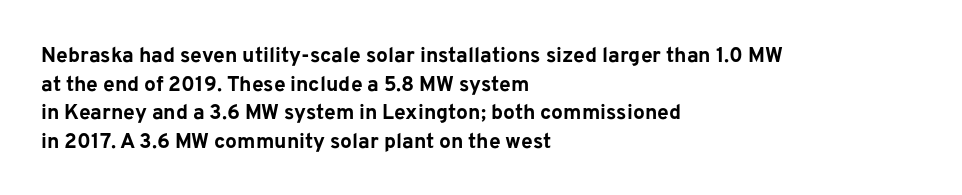
Q: Is the text bold? A: Yes.
Q: Is the text italic (slanted)? A: No, it is upright.
Q: Is the text underlined? A: No.
Q: How is the paragraph aligned? A: Left-aligned.
Q: Is the spacing between letters normal or unusually wide? A: Normal.
Q: Is the spacing between lines tight, normal or loose? A: Normal.
